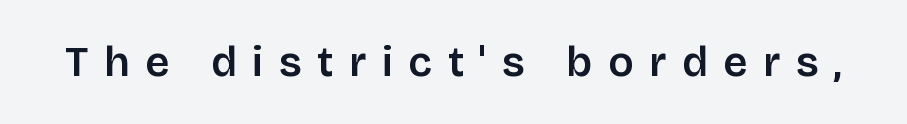
The image shows 42 px sans-serif type, upright; set unusually wide letter spacing (+0.38 em), not underlined; low stroke contrast and a large x-height.
